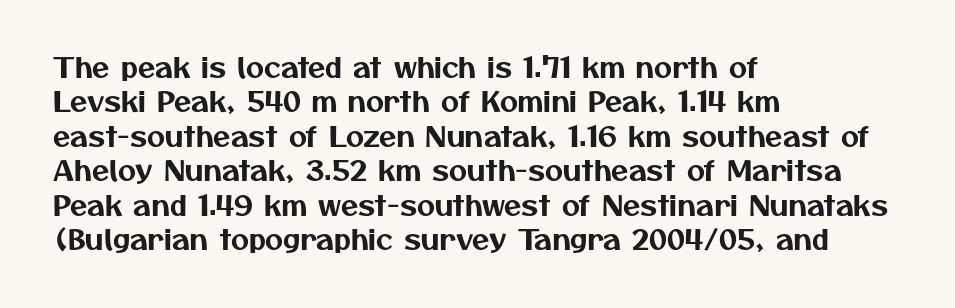
Type without underlining. Compared with a centered layout, this one pins lines to the left instead. To sum up the face: it is a sans, with no serifs. Honestly, the letter spacing is just normal — you wouldn't notice it.
